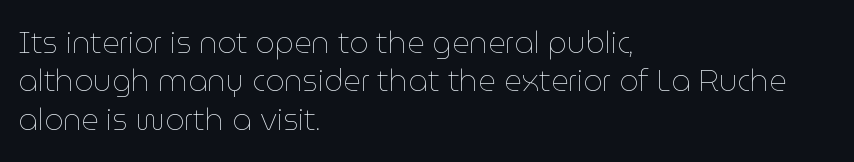
Check the space under the baseline: it is left empty. Here the glyphs are tracked normally, forming tight word shapes. This sample uses an upright cut, with every glyph sitting square on the baseline. Each line starts at the same left margin while the right side varies. Varying glyph widths throughout — classic text-font behaviour.
